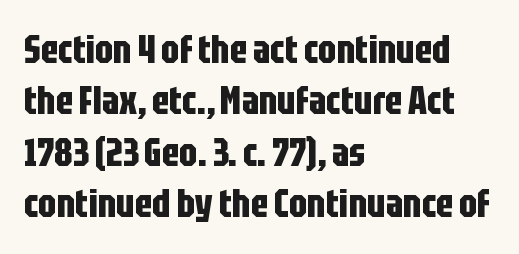
{"serif": "no", "italic": "no", "bold": "yes", "weight": "bold", "width": "condensed", "stroke_contrast": "low", "x_height": "large", "monospaced": "no", "underline": "no", "align": "left", "line_spacing": "normal", "line_spacing_ratio": 1.32, "letter_spacing": "normal", "letter_spacing_em": 0.0, "glyph_px": 39}
